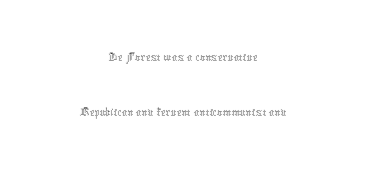
{"italic": "no", "bold": "no", "underline": "no", "align": "center", "line_spacing": "loose", "line_spacing_ratio": 2.03, "letter_spacing": "normal", "letter_spacing_em": 0.0, "glyph_px": 27}
